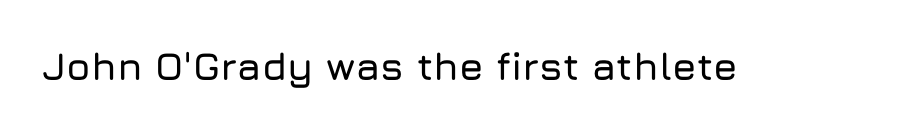
Vertical strokes here are truly vertical. Type without underlining. Here the designer chose a conventional face with non-uniform glyph widths. Font category for this specimen: sans-serif.
